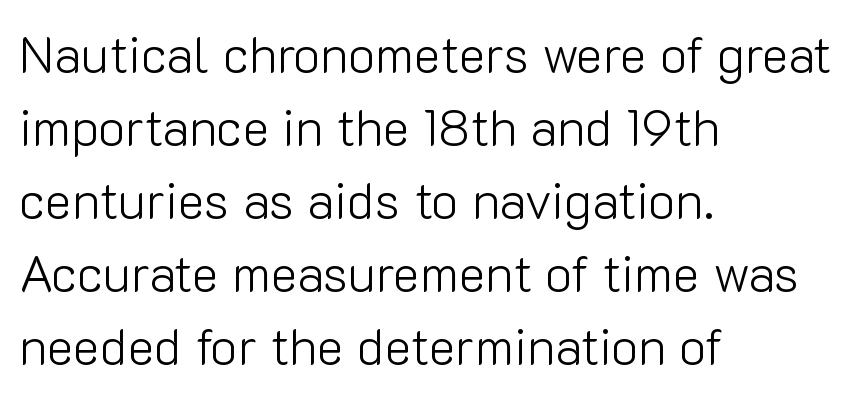
The image shows 51 px light sans-serif type, upright; set left-aligned, normal line spacing (1.43x), normal letter spacing, not underlined; low stroke contrast and a medium x-height.
